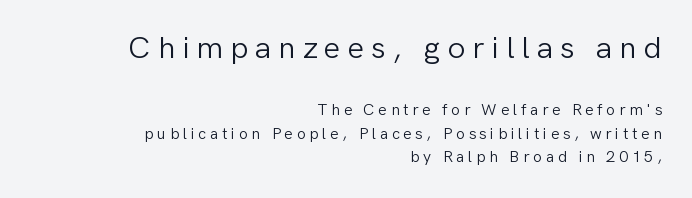
Q: Is the text bold? A: No.
Q: Is the text italic (slanted)? A: No, it is upright.
Q: Is the typeface a serif or a sans-serif typeface? A: Sans-serif.
Q: Is the text underlined? A: No.
Q: How is the paragraph aligned? A: Right-aligned.
Q: Is the spacing between letters normal or unusually wide? A: Unusually wide.
Q: Is the spacing between lines tight, normal or loose? A: Normal.
Q: Which block of text is set in a larger size, the first (top) or the second (bottom)? A: The first (top) one.
Q: Width (condensed, normal, or wide)? A: Normal.
Q: Stroke contrast? A: Low.
Q: x-height? A: Medium.
Q: Monospaced? A: No.
